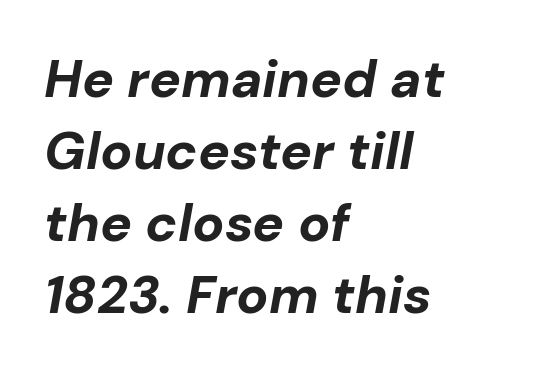
No extra tracking has been applied to these lines. Leading: standard. Lines of text with bare space underneath. Notice how thick the strokes are: this is what a full bold looks like. This sample uses an oblique cut, with every glyph tilted off the vertical. Leftover space on each line is placed entirely after the last word.
